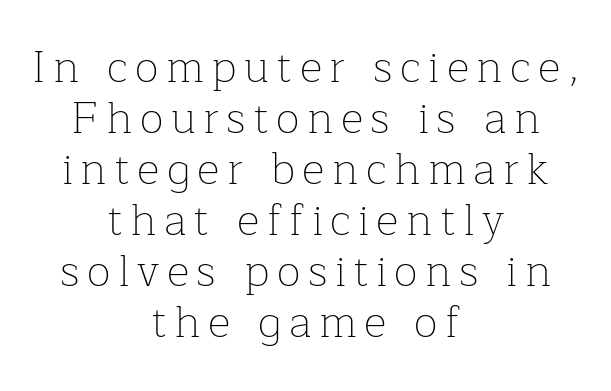
Q: Is the text bold? A: No.
Q: Is the text italic (slanted)? A: No, it is upright.
Q: Is the typeface a serif or a sans-serif typeface? A: Serif.
Q: Is the text underlined? A: No.
Q: How is the paragraph aligned? A: Centered.
Q: Width (condensed, normal, or wide)? A: Normal.
Q: Stroke contrast? A: Low.
Q: x-height? A: Medium.
Q: Monospaced? A: No.
